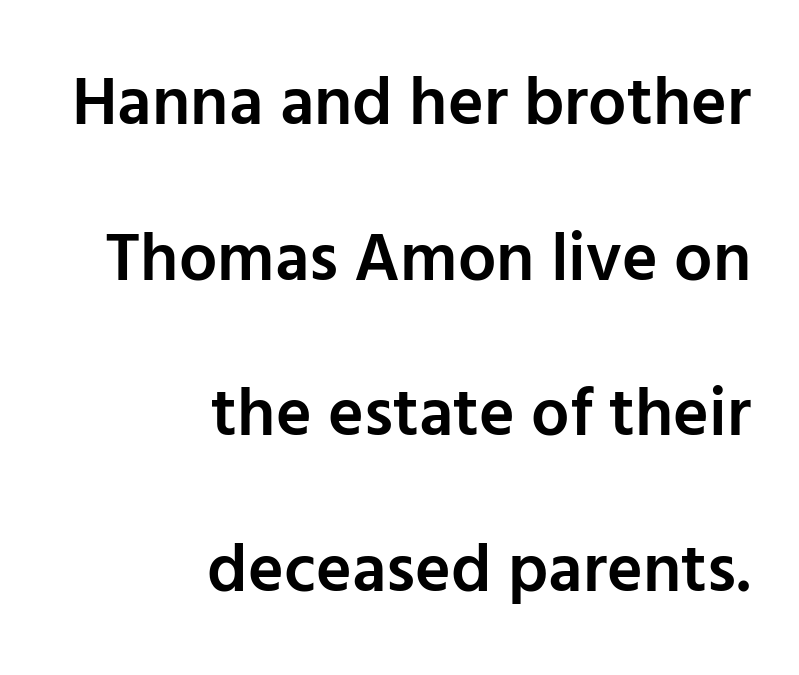
The passage shown is typeset with a sans-serif family. Glyph-to-glyph distance matches everyday printed text. The paragraph shown leans on its right margin. Underlining? Definitely not there. Each letter keeps its own natural width here, so spacing adapts to shape.
